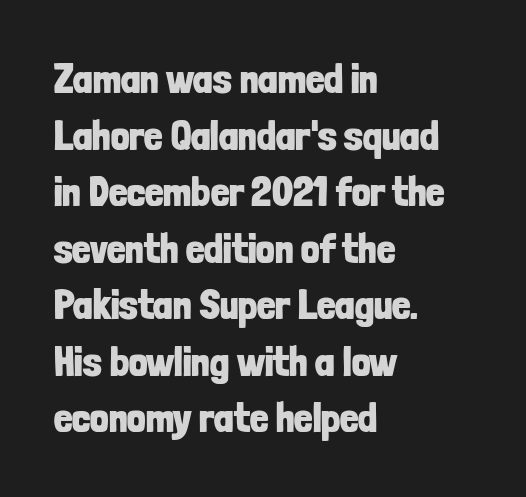
The image shows 41 px bold, condensed sans-serif type, upright; set left-aligned, normal line spacing (1.38x), normal letter spacing, not underlined; low stroke contrast and a medium x-height.
